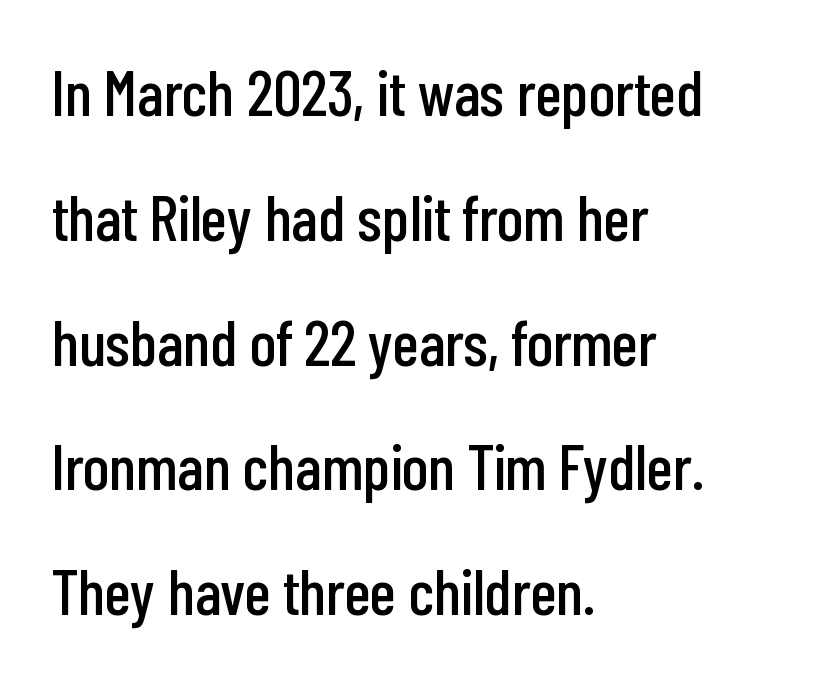
Q: Is the text italic (slanted)? A: No, it is upright.
Q: Is the typeface a serif or a sans-serif typeface? A: Sans-serif.
Q: Is the text underlined? A: No.
Q: How is the paragraph aligned? A: Left-aligned.
Q: Is the spacing between letters normal or unusually wide? A: Normal.
Q: Is the spacing between lines tight, normal or loose? A: Loose.
Q: Width (condensed, normal, or wide)? A: Condensed.
Q: Stroke contrast? A: Low.
Q: x-height? A: Medium.
Q: Monospaced? A: No.
